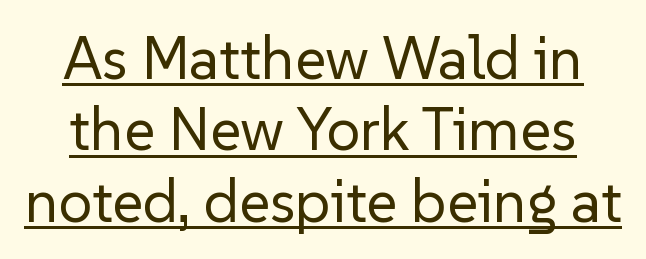
Each letter keeps its own natural width here, so spacing adapts to shape. This sample uses an upright cut, with every glyph sitting square on the baseline. Unlike a traditional serif, this face leaves its strokes unadorned. Vertical stems look standard width or narrower in stroke.
